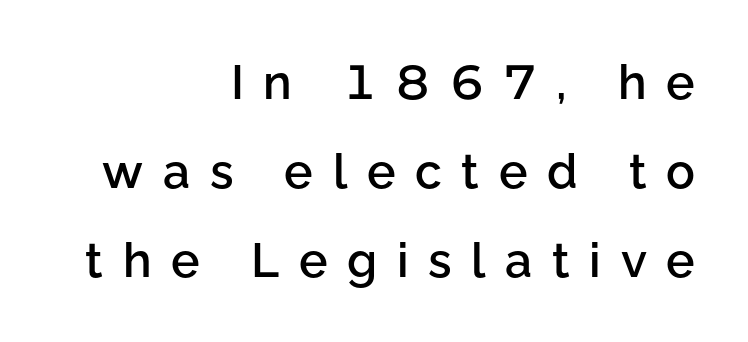
The image shows 48 px semibold sans-serif type, upright; set right-aligned, line spacing 1.85x, unusually wide letter spacing (+0.41 em), not underlined; low stroke contrast and a medium x-height.
